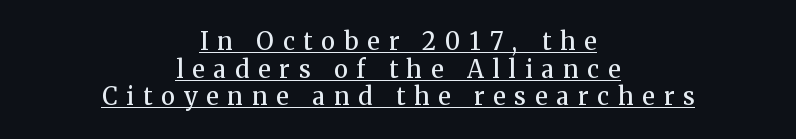
The image shows 24 px text type, upright; set centered, tight line spacing (1.15x), unusually wide letter spacing (+0.38 em), underlined.
